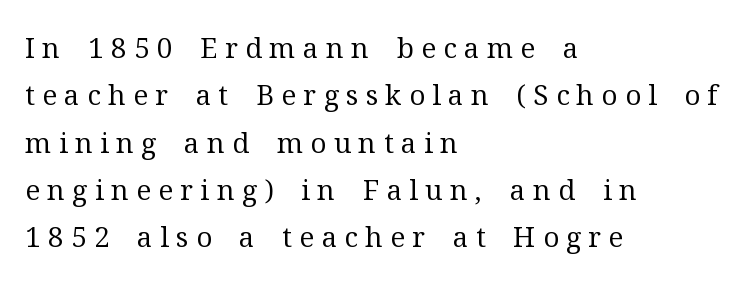
{"serif": "yes", "italic": "no", "bold": "no", "weight": "regular", "width": "normal", "stroke_contrast": "medium", "x_height": "medium", "monospaced": "no", "underline": "no", "align": "left", "line_spacing": "normal", "line_spacing_ratio": 1.69, "letter_spacing": "wide", "letter_spacing_em": 0.26, "glyph_px": 28}
